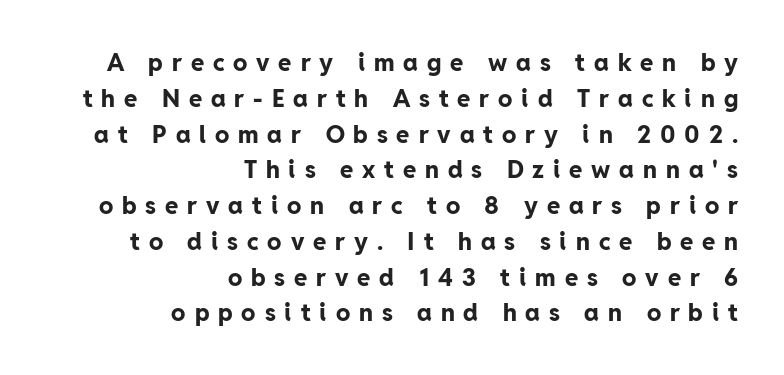
{"italic": "no", "bold": "yes", "underline": "no", "align": "right", "line_spacing": "normal", "line_spacing_ratio": 1.49, "letter_spacing": "wide", "letter_spacing_em": 0.37, "glyph_px": 24}
